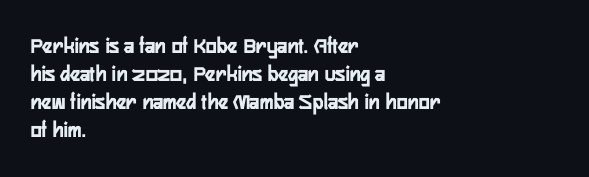
The image shows 23 px bold type, upright; set left-aligned, line spacing 1.22x, normal letter spacing, not underlined.
